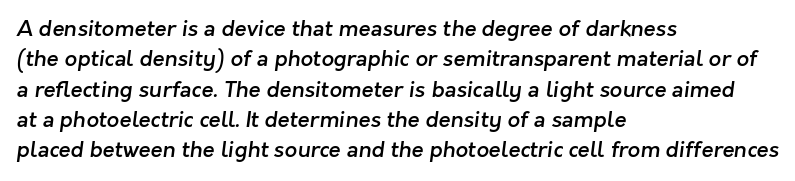
The image shows 22 px text type; set left-aligned, normal line spacing (1.38x), normal letter spacing, not underlined.
